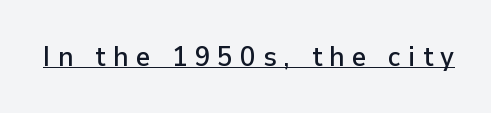
{"serif": "no", "italic": "no", "width": "normal", "stroke_contrast": "low", "x_height": "medium", "monospaced": "no", "underline": "yes", "letter_spacing": "wide", "letter_spacing_em": 0.26, "glyph_px": 28}
